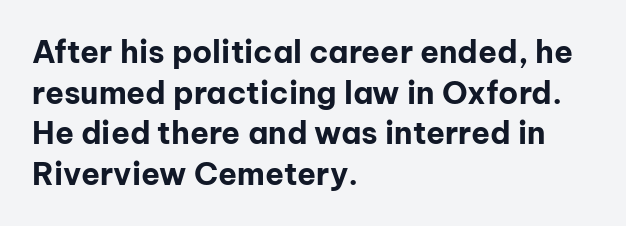
{"serif": "no", "italic": "no", "bold": "yes", "weight": "bold", "width": "normal", "stroke_contrast": "low", "x_height": "medium", "monospaced": "no", "underline": "no", "align": "left", "line_spacing": "normal", "line_spacing_ratio": 1.31, "letter_spacing": "normal", "letter_spacing_em": 0.0, "glyph_px": 31}
